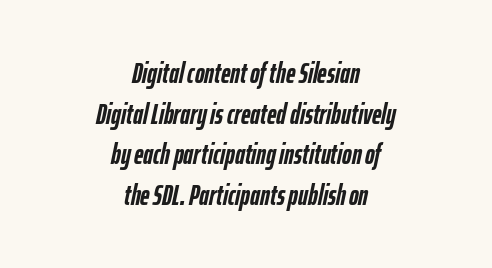
The image shows 29 px semibold, condensed type, italic (leaning right); set centered, normal line spacing (1.4x), normal letter spacing, not underlined; low stroke contrast and a medium x-height.
